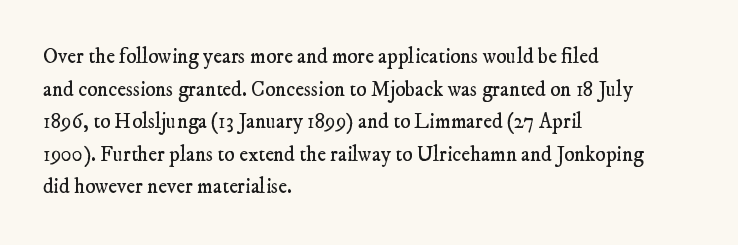
The image shows 21 px text type; set left-aligned, normal line spacing (1.55x), normal letter spacing, not underlined.
